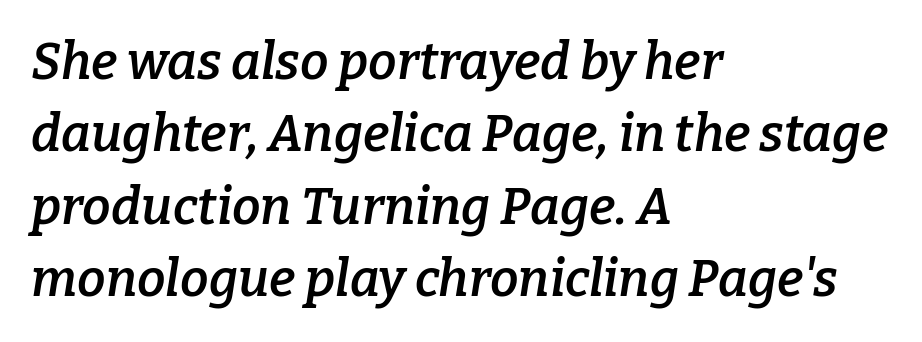
{"serif": "yes", "italic": "yes", "lean": "right", "slant_degrees": 9, "bold": "semi", "weight": "semibold", "width": "normal", "stroke_contrast": "low", "x_height": "medium", "monospaced": "no", "underline": "no", "align": "left", "line_spacing": "normal", "line_spacing_ratio": 1.42, "letter_spacing": "normal", "letter_spacing_em": 0.0, "glyph_px": 51}
